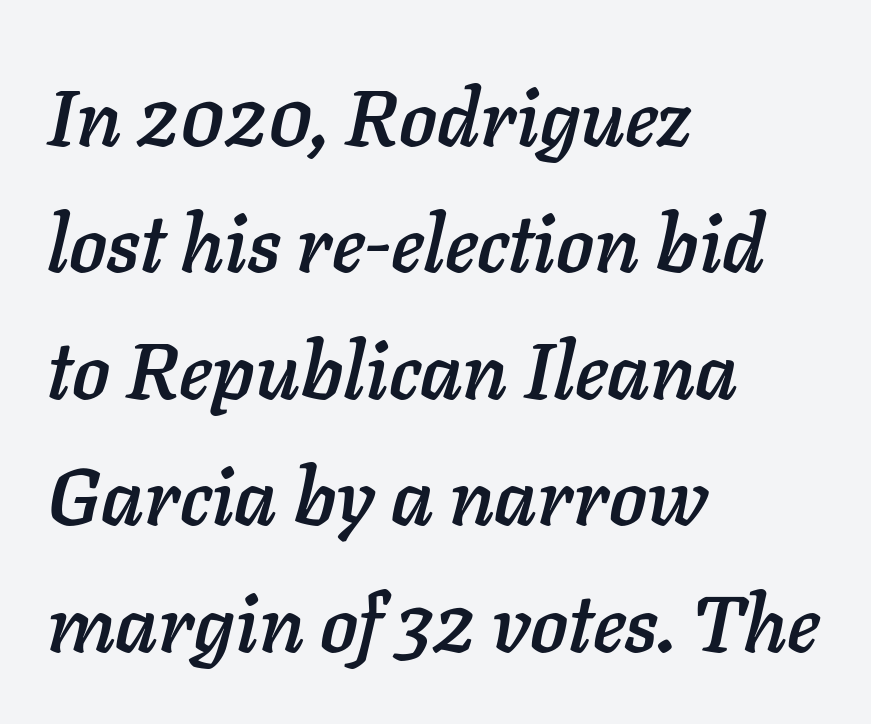
{"italic": "yes", "lean": "right", "slant_degrees": 11, "width": "normal", "stroke_contrast": "low", "x_height": "medium", "monospaced": "no", "underline": "no", "align": "left", "line_spacing": "normal", "line_spacing_ratio": 1.6, "letter_spacing": "normal", "letter_spacing_em": 0.0, "glyph_px": 79}
